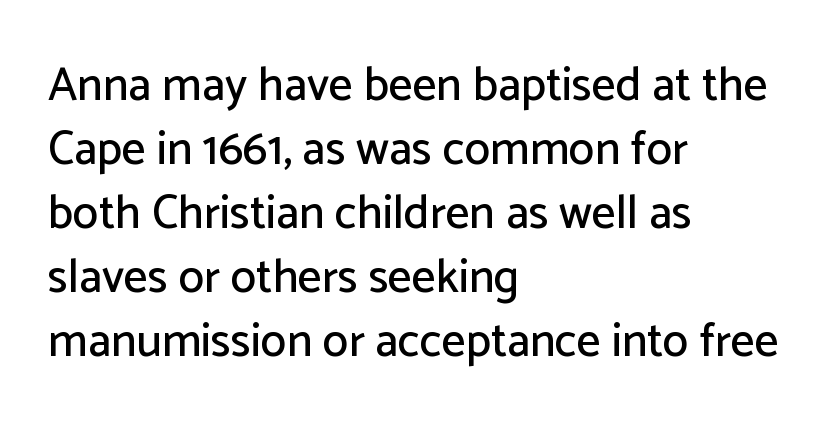
Layout note: lines flush left. The horizontal fit of the characters is conventional and even. A typesetter would call this proportional, since set widths differ per character. No word sits above an underline. Grotesque or geometric, the face here clearly has no serifs. Whoever set this chose a conventional vertical rhythm.
